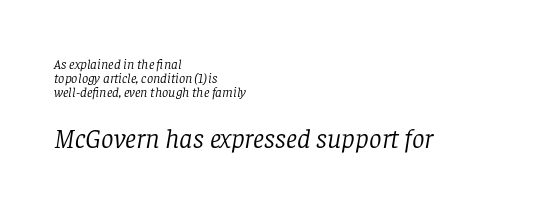
The image shows 28 px light serif type, italic (leaning right); set left-aligned, tight line spacing (0.99x), normal letter spacing, not underlined; the second (bottom) block is 2.0x larger; low stroke contrast and a large x-height.
